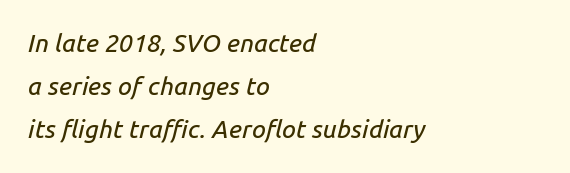
The image shows 25 px text type, italic (leaning right); set left-aligned, line spacing 1.72x, normal letter spacing, not underlined.
